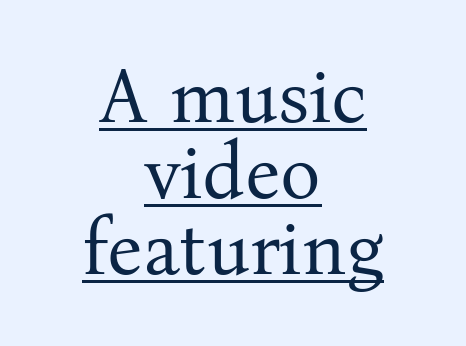
{"serif": "yes", "italic": "no", "bold": "no", "weight": "regular", "width": "normal", "stroke_contrast": "medium", "x_height": "medium", "monospaced": "no", "underline": "yes", "align": "center", "line_spacing": "tight", "line_spacing_ratio": 1.0, "letter_spacing": "normal", "letter_spacing_em": 0.0, "glyph_px": 76}
